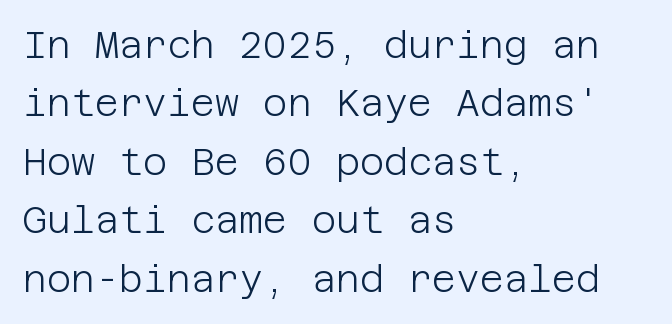
The image shows 37 px light sans-serif type, upright; set left-aligned, normal line spacing (1.58x), normal letter spacing, not underlined; low stroke contrast and a large x-height.
